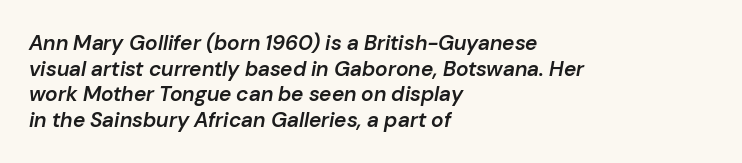
The image shows 21 px text type, italic (leaning right); set left-aligned, line spacing 1.22x, normal letter spacing, not underlined.
